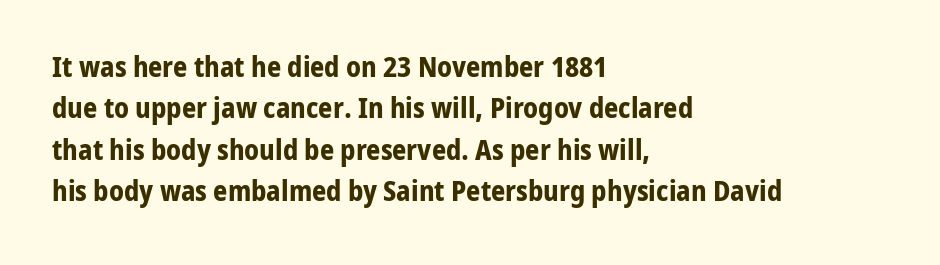
{"serif": "no", "italic": "no", "bold": "yes", "weight": "bold", "width": "normal", "stroke_contrast": "low", "x_height": "medium", "monospaced": "no", "underline": "no", "align": "left", "line_spacing": "normal", "line_spacing_ratio": 1.48, "letter_spacing": "normal", "letter_spacing_em": 0.0, "glyph_px": 28}
